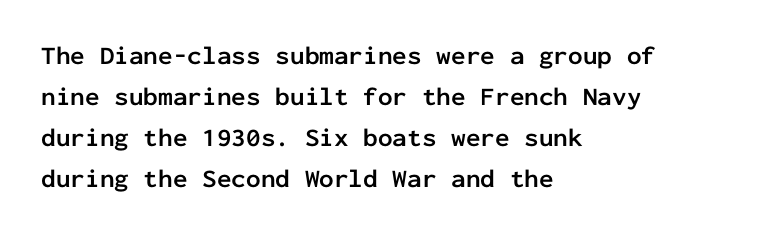
Standard letterfit; no display-style spreading of the glyphs. Compared with typical paragraphs, the rows here are spaced about the same. A bare baseline throughout the passage. Every stem runs plumb, perpendicular to the baseline. The typesetter chose a ragged-right arrangement here. The font is running at its bold setting.
